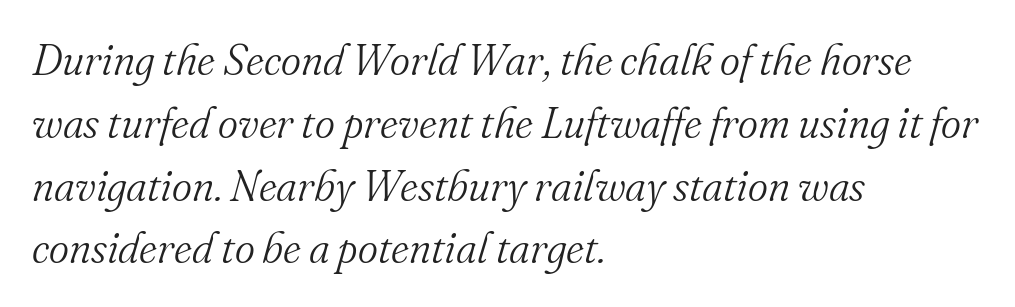
Q: Is the text bold? A: No.
Q: Is the text italic (slanted)? A: Yes, it leans right by about 16 degrees.
Q: Is the typeface a serif or a sans-serif typeface? A: Serif.
Q: Is the text underlined? A: No.
Q: How is the paragraph aligned? A: Left-aligned.
Q: Is the spacing between letters normal or unusually wide? A: Normal.
Q: Is the spacing between lines tight, normal or loose? A: Normal.
Q: Width (condensed, normal, or wide)? A: Normal.
Q: Stroke contrast? A: Medium.
Q: x-height? A: Small.
Q: Monospaced? A: No.
